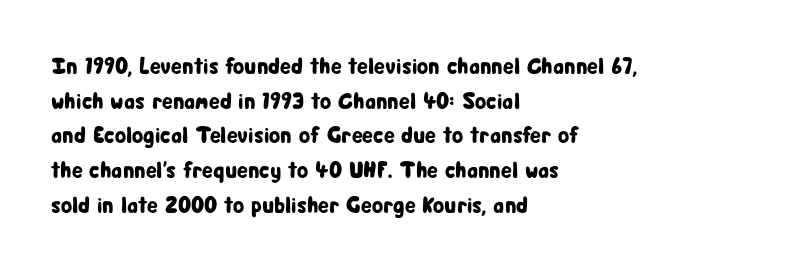
The image shows 23 px text type, upright; set left-aligned, normal line spacing (1.51x), normal letter spacing, not underlined.
